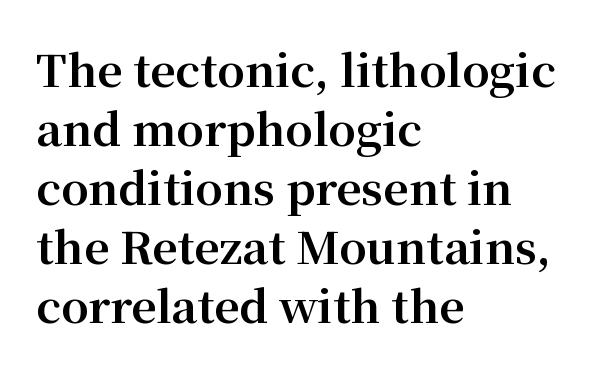
Successive baselines arrive at the customary interval. The line texture is even and compact thanks to regular tracking. Each letter's strokes conclude with small projecting serifs. Just letters on the line, the space beneath them empty. This is roman type, the default non-slanted kind.
